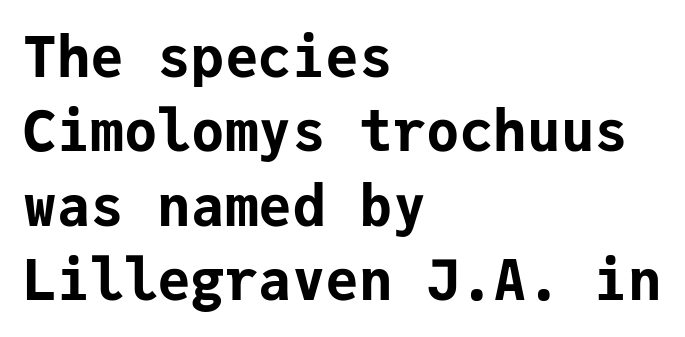
The rendering anchors every line to the left-hand side. A roman cut, with each character standing at attention. The characters look thick and weighty, a clear bold. Any mark beneath the type? The region is blank. Nope, no serifs anywhere on these letters.
